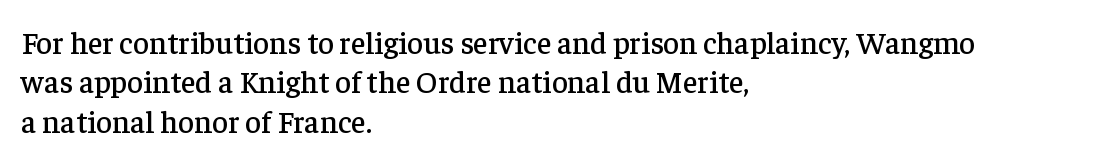
Short note: letters normally spaced. You could not count columns in this text — the font is proportionally spaced. Anything drawn beneath the words? Only blank space. The passage shown stacks its lines at a standard gap.
